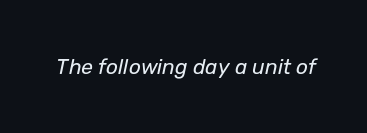
{"italic": "yes", "lean": "right", "slant_degrees": 12, "bold": "no", "underline": "no", "letter_spacing": "normal", "letter_spacing_em": 0.0, "glyph_px": 21}
